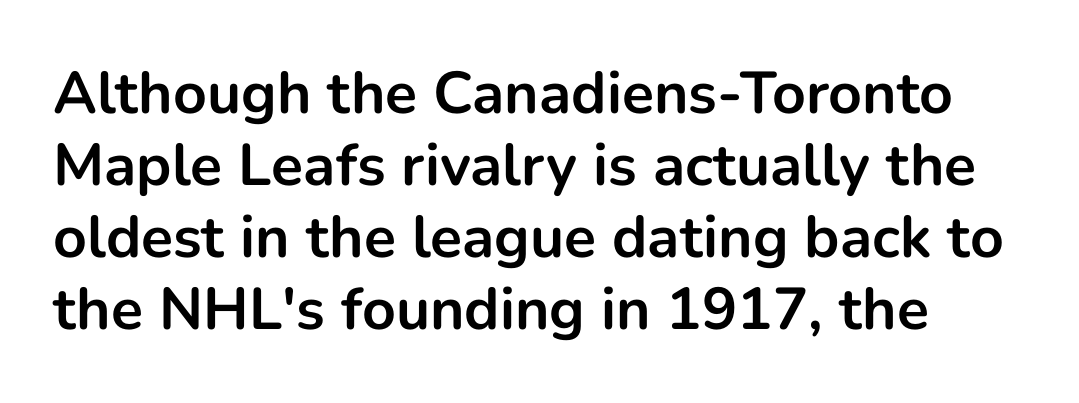
Q: Is the text bold? A: Yes.
Q: Is the text italic (slanted)? A: No, it is upright.
Q: Is the typeface a serif or a sans-serif typeface? A: Sans-serif.
Q: Is the text underlined? A: No.
Q: How is the paragraph aligned? A: Left-aligned.
Q: Is the spacing between letters normal or unusually wide? A: Normal.
Q: Width (condensed, normal, or wide)? A: Normal.
Q: Stroke contrast? A: Low.
Q: x-height? A: Medium.
Q: Monospaced? A: No.
